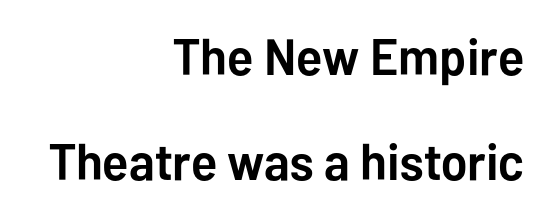
Q: Is the text bold? A: Yes.
Q: Is the text italic (slanted)? A: No, it is upright.
Q: Is the typeface a serif or a sans-serif typeface? A: Sans-serif.
Q: Is the text underlined? A: No.
Q: How is the paragraph aligned? A: Right-aligned.
Q: Is the spacing between letters normal or unusually wide? A: Normal.
Q: Is the spacing between lines tight, normal or loose? A: Loose.
Q: Width (condensed, normal, or wide)? A: Normal.
Q: Stroke contrast? A: Low.
Q: x-height? A: Medium.
Q: Monospaced? A: No.
